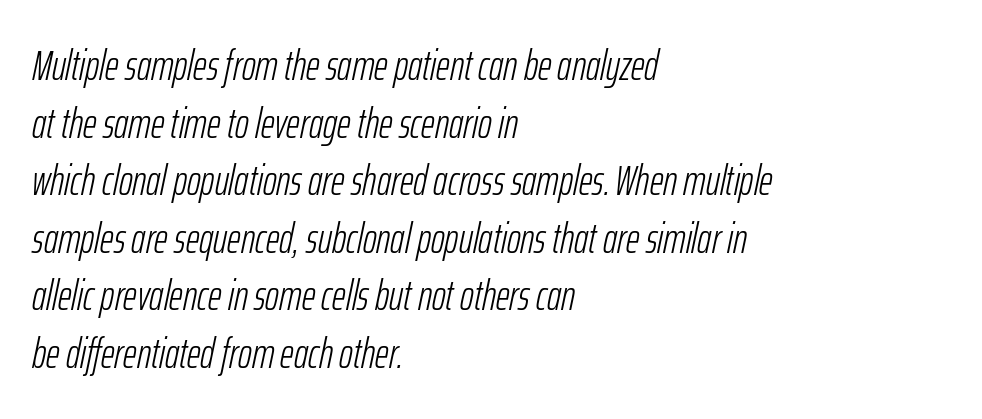
{"italic": "yes", "lean": "right", "slant_degrees": 12, "bold": "no", "weight": "light", "width": "condensed", "stroke_contrast": "low", "x_height": "medium", "monospaced": "no", "underline": "no", "align": "left", "line_spacing": "normal", "line_spacing_ratio": 1.37, "letter_spacing": "normal", "letter_spacing_em": 0.0, "glyph_px": 42}
